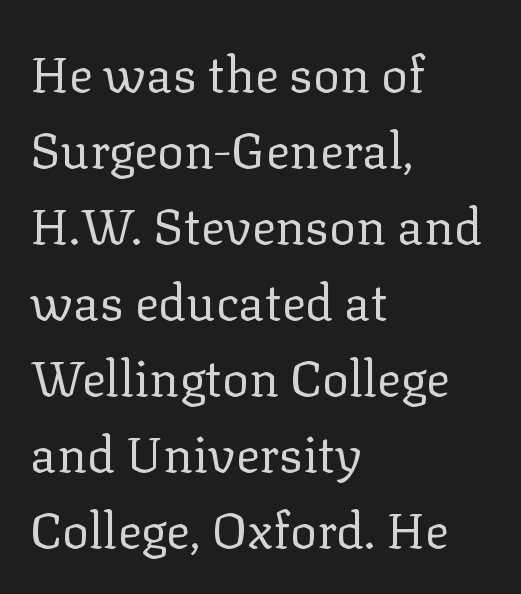
The image shows 50 px regular-weight serif type, upright; set left-aligned, normal line spacing (1.52x), normal letter spacing, not underlined; low stroke contrast and a medium x-height.
